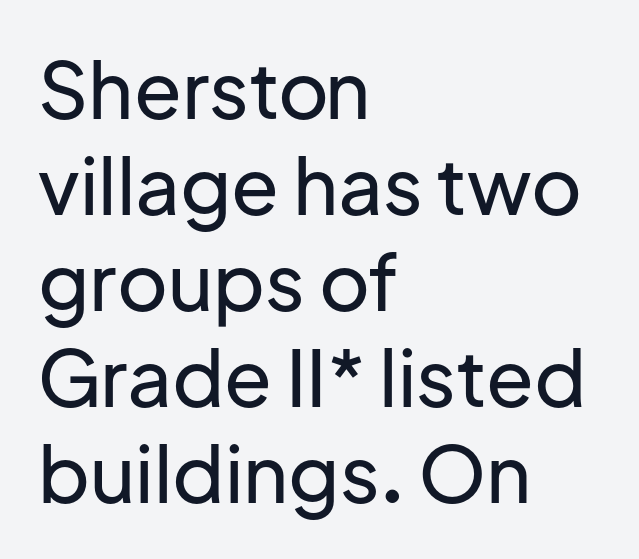
The image shows 78 px sans-serif type, upright; set left-aligned, line spacing 1.23x, normal letter spacing, not underlined; low stroke contrast and a medium x-height.
